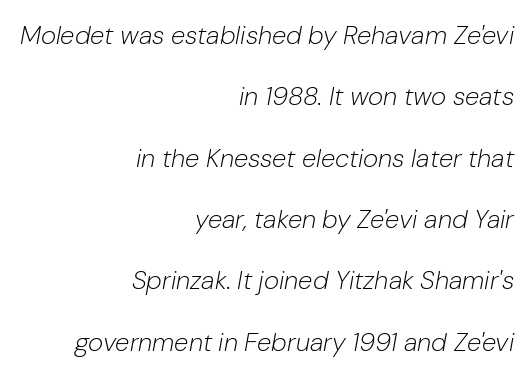
{"italic": "yes", "lean": "right", "slant_degrees": 10, "bold": "no", "underline": "no", "align": "right", "line_spacing": "loose", "line_spacing_ratio": 2.36, "letter_spacing": "normal", "letter_spacing_em": 0.0, "glyph_px": 26}
